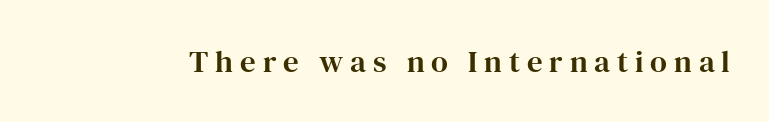
Q: Is the text italic (slanted)? A: No, it is upright.
Q: Is the typeface a serif or a sans-serif typeface? A: Serif.
Q: Is the text underlined? A: No.
Q: Is the spacing between letters normal or unusually wide? A: Unusually wide.
Q: Width (condensed, normal, or wide)? A: Normal.
Q: Stroke contrast? A: High.
Q: x-height? A: Medium.
Q: Monospaced? A: No.
